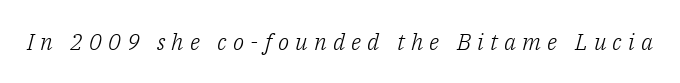
The image shows 23 px text type, italic (leaning right); set unusually wide letter spacing (+0.27 em), not underlined.
